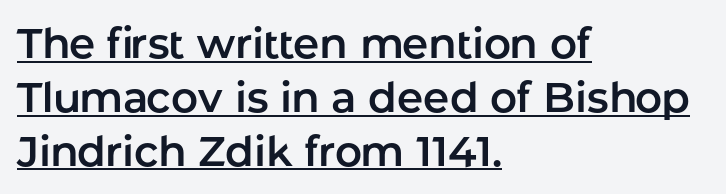
Q: Is the text italic (slanted)? A: No, it is upright.
Q: Is the typeface a serif or a sans-serif typeface? A: Sans-serif.
Q: Is the text underlined? A: Yes.
Q: How is the paragraph aligned? A: Left-aligned.
Q: Is the spacing between letters normal or unusually wide? A: Normal.
Q: Is the spacing between lines tight, normal or loose? A: Normal.
Q: Width (condensed, normal, or wide)? A: Normal.
Q: Stroke contrast? A: Low.
Q: x-height? A: Medium.
Q: Monospaced? A: No.
